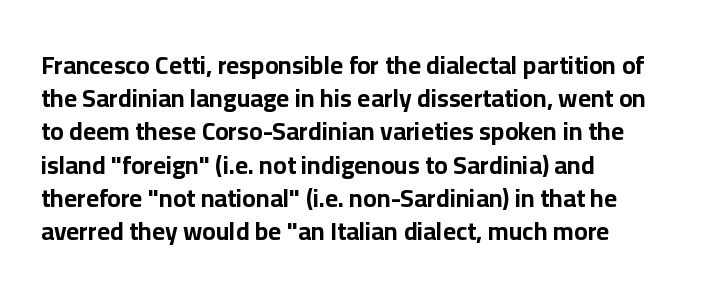
One-word summary of the alignment: left. Compared with an ordinary text face, these strokes are far heavier — a full bold. Interline gaps are of average width in this sample. Letter spacing: default. The baseline area is clear. The letters stand upright; this is a roman face.
